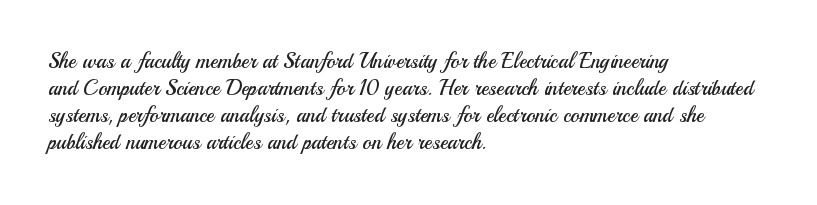
The passage shown is not underscored anywhere. Summary of vertical rhythm: regular, with standard interline spacing. The rag falls on the right side of this text block. Vertical stems look standard width or narrower in stroke.
